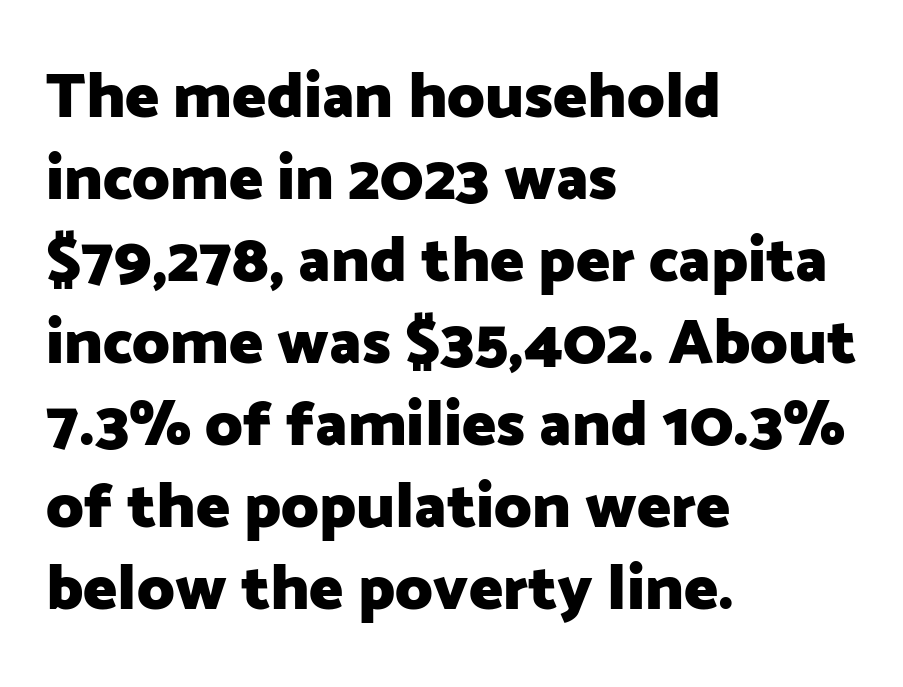
The image shows 64 px heavy sans-serif type, upright; set left-aligned, normal line spacing (1.28x), normal letter spacing, not underlined; low stroke contrast and a medium x-height.
